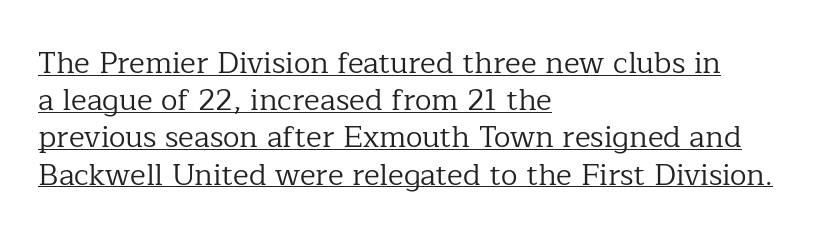
{"serif": "yes", "italic": "no", "bold": "no", "weight": "regular", "width": "normal", "stroke_contrast": "low", "x_height": "medium", "monospaced": "no", "underline": "yes", "align": "left", "line_spacing_ratio": 1.24, "letter_spacing": "normal", "letter_spacing_em": 0.0, "glyph_px": 30}
